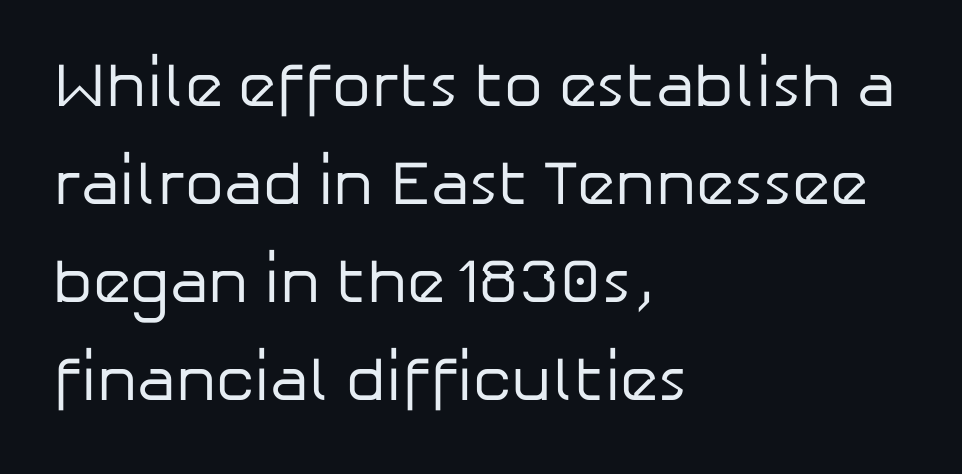
Each stroke keeps to a modest, everyday thickness or less. This is the regular roman posture of the typeface. The letters sit at their default tracking, neither squeezed nor spread. Horizontal alignment here is leftward, the default for most running prose. Looks like regular typesetting: each glyph gets only the width it needs. The designer left line spacing at the default.
